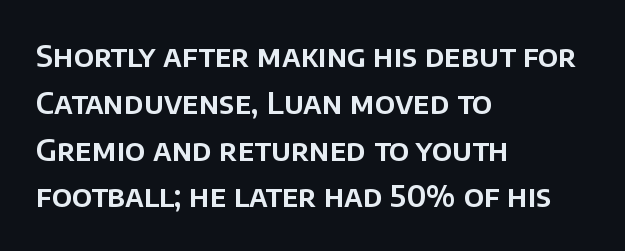
The image shows 30 px sans-serif type, upright; set left-aligned, normal line spacing (1.56x), normal letter spacing, not underlined; low stroke contrast and a large x-height.
